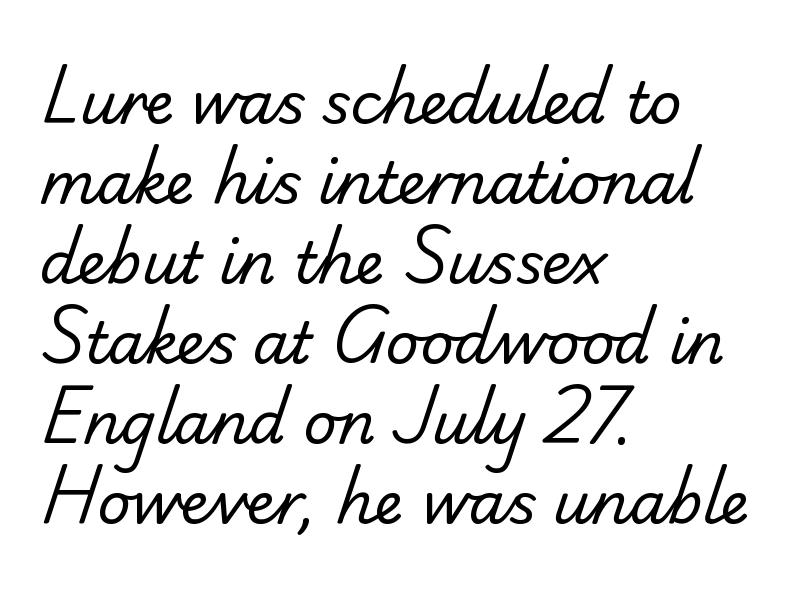
{"serif": "no", "bold": "no", "weight": "regular", "width": "normal", "stroke_contrast": "low", "x_height": "small", "monospaced": "no", "underline": "no", "align": "left", "line_spacing": "normal", "line_spacing_ratio": 1.38, "letter_spacing": "normal", "letter_spacing_em": 0.0, "glyph_px": 58}
